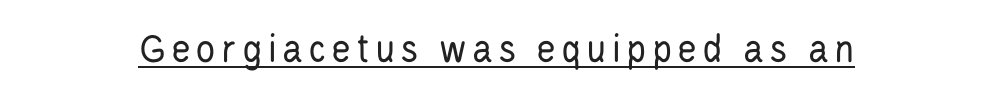
Q: Is the text bold? A: No.
Q: Is the text italic (slanted)? A: No, it is upright.
Q: Is the typeface a serif or a sans-serif typeface? A: Sans-serif.
Q: Is the text underlined? A: Yes.
Q: Width (condensed, normal, or wide)? A: Condensed.
Q: Stroke contrast? A: Low.
Q: x-height? A: Large.
Q: Monospaced? A: No.
